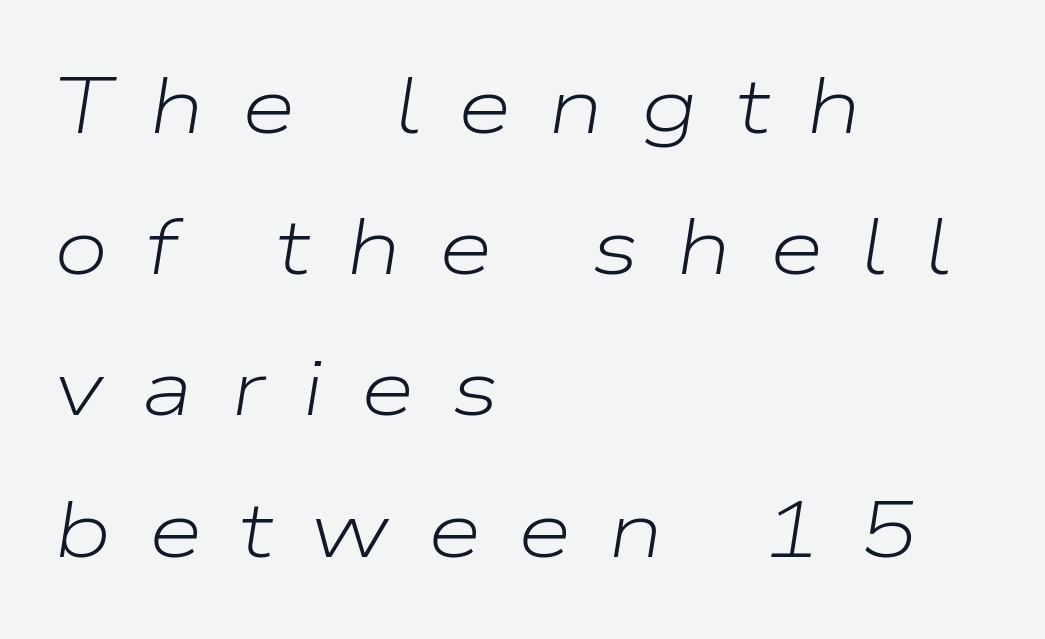
Q: Is the text bold? A: No.
Q: Is the text italic (slanted)? A: Yes, it leans right by about 9 degrees.
Q: Is the text underlined? A: No.
Q: How is the paragraph aligned? A: Left-aligned.
Q: Is the spacing between letters normal or unusually wide? A: Unusually wide.
Q: Width (condensed, normal, or wide)? A: Wide.
Q: Stroke contrast? A: Low.
Q: x-height? A: Medium.
Q: Monospaced? A: No.
